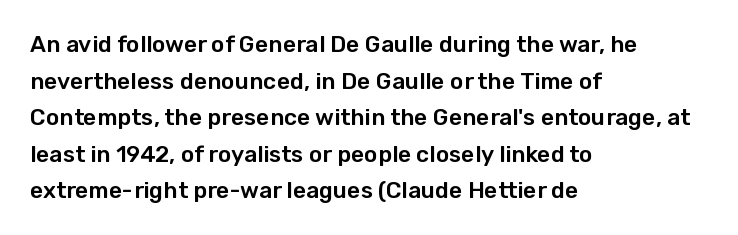
Rendered with straight, roman letterforms. Notice how the passage keeps a crisp vertical edge on the left only. A typesetter would call this leading conventional body-copy spacing. Is the letter spacing exaggerated? No — it looks like the ordinary default.
